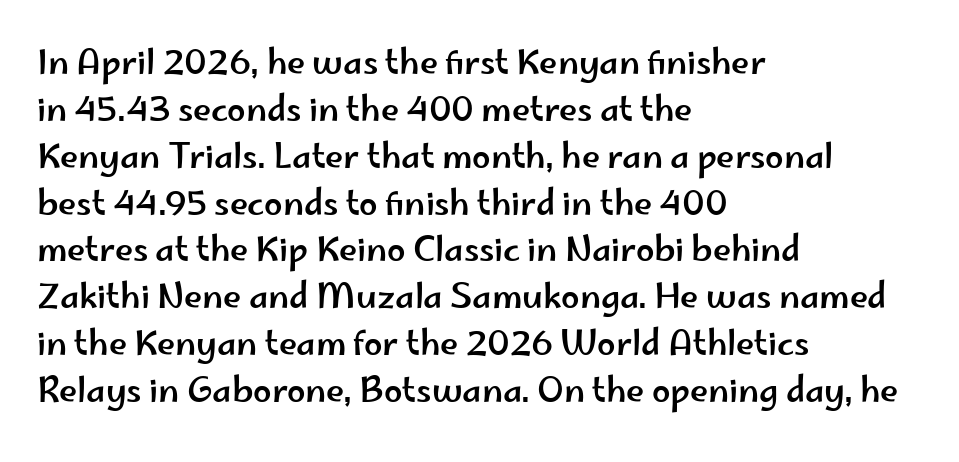
A clean baseline with only descenders dipping below it. The rendering uses a moderate line-height, typical for paragraphs. A typesetter would call this zero additional tracking. Which margin do the lines hug? The left one — the right edge is uneven. Are there feet on the stems? There aren't — it's a sans. Unlike italic type, these characters show no tilt at all.
